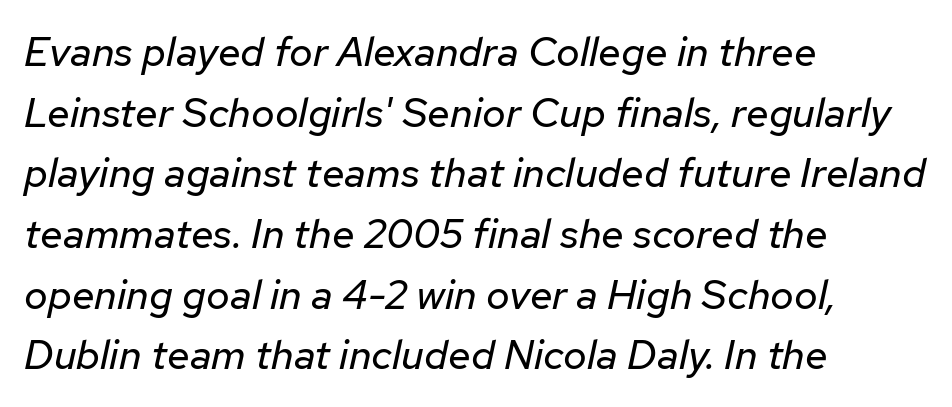
Here the designer chose a conventional face with non-uniform glyph widths. The block of text has a typical density, with ordinary space between rows. Between one letter and the next there's only the usual sliver of space. Leftover space on each line is placed entirely after the last word. Letters rest on an invisible, unmarked baseline. This sample uses an oblique cut, with every glyph tilted off the vertical.
